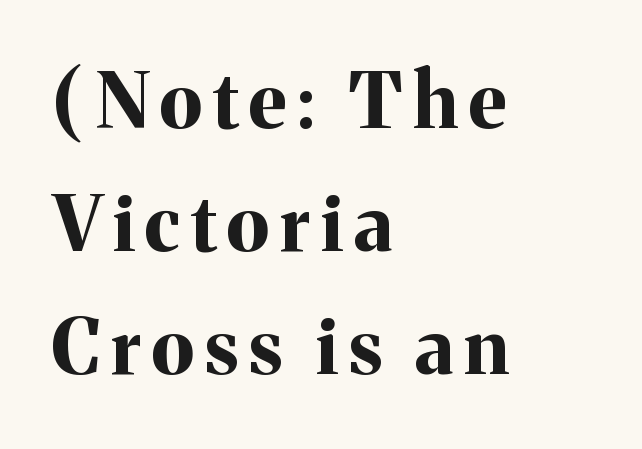
Q: Is the text bold? A: Yes.
Q: Is the text italic (slanted)? A: No, it is upright.
Q: Is the typeface a serif or a sans-serif typeface? A: Serif.
Q: Is the text underlined? A: No.
Q: How is the paragraph aligned? A: Left-aligned.
Q: Is the spacing between lines tight, normal or loose? A: Normal.
Q: Width (condensed, normal, or wide)? A: Normal.
Q: Stroke contrast? A: Medium.
Q: x-height? A: Medium.
Q: Monospaced? A: No.
